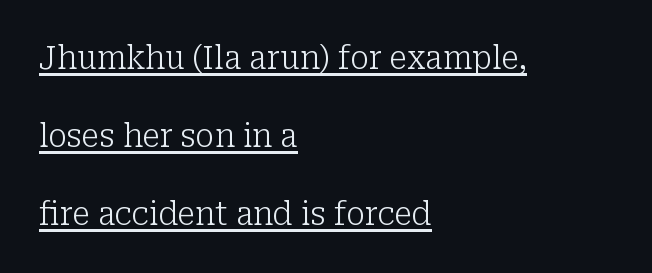
{"serif": "yes", "italic": "no", "bold": "no", "weight": "light", "width": "normal", "stroke_contrast": "low", "x_height": "medium", "monospaced": "no", "underline": "yes", "align": "left", "line_spacing": "loose", "line_spacing_ratio": 2.44, "letter_spacing": "normal", "letter_spacing_em": 0.0, "glyph_px": 32}
